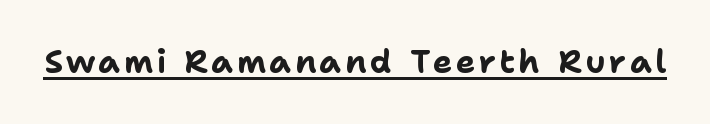
The characters look thick and weighty, a clear bold. The letters stand straight up with perfectly vertical stems. A baseline rule has been typeset under these characters. A typesetter would label this face a sans.
